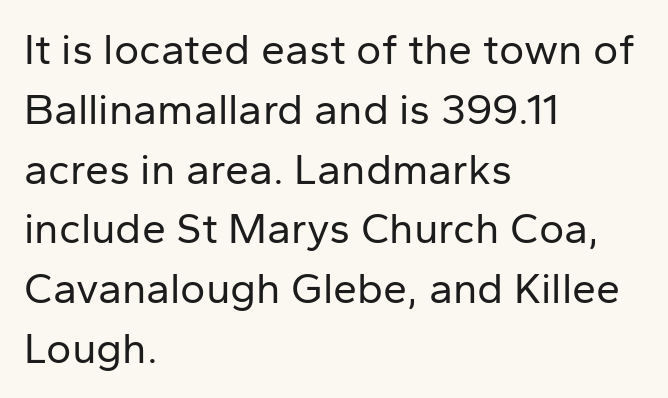
The image shows 43 px regular-weight sans-serif type, upright; set left-aligned, normal line spacing (1.39x), normal letter spacing, not underlined; low stroke contrast and a medium x-height.
